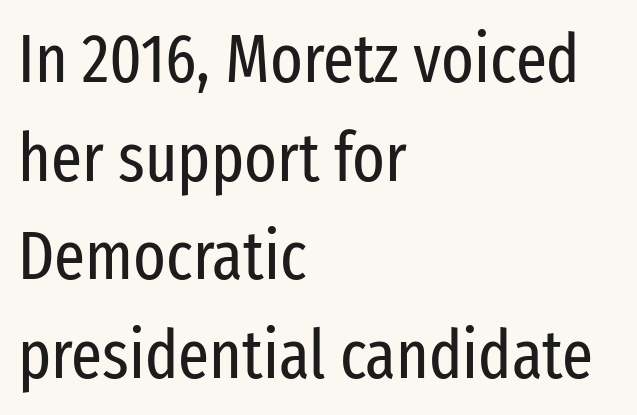
The rendering uses natural spacing where letterforms have individual widths. Plain, unruled lines of type. The letterforms sit shoulder to shoulder at normal distance. Each letter's strokes conclude bluntly, with no projecting serifs. Honestly, the row spacing looks completely unremarkable.
